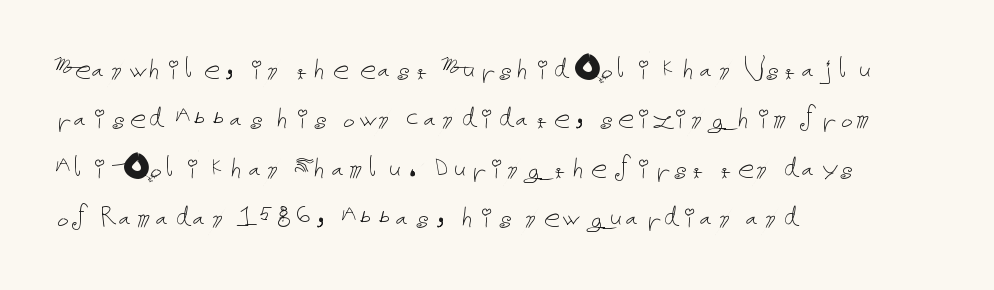
Q: Is the text bold? A: No.
Q: Is the text italic (slanted)? A: No, it is upright.
Q: Is the text underlined? A: No.
Q: How is the paragraph aligned? A: Left-aligned.
Q: Is the spacing between letters normal or unusually wide? A: Normal.
Q: Is the spacing between lines tight, normal or loose? A: Normal.
Q: Width (condensed, normal, or wide)? A: Normal.
Q: Stroke contrast? A: Low.
Q: x-height? A: Medium.
